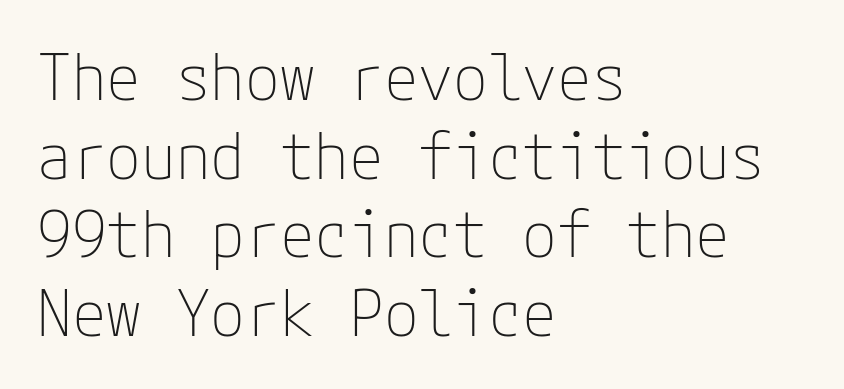
Q: Is the text bold? A: No.
Q: Is the text italic (slanted)? A: No, it is upright.
Q: Is the typeface a serif or a sans-serif typeface? A: Sans-serif.
Q: Is the text underlined? A: No.
Q: How is the paragraph aligned? A: Left-aligned.
Q: Is the spacing between letters normal or unusually wide? A: Normal.
Q: Is the spacing between lines tight, normal or loose? A: Normal.
Q: Width (condensed, normal, or wide)? A: Normal.
Q: Stroke contrast? A: Low.
Q: x-height? A: Medium.
